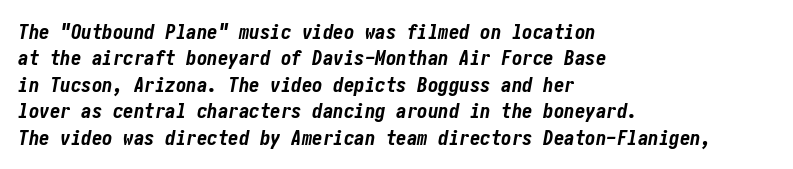
Q: Is the text bold? A: Yes.
Q: Is the text italic (slanted)? A: Yes, it leans right by about 10 degrees.
Q: Is the text underlined? A: No.
Q: How is the paragraph aligned? A: Left-aligned.
Q: Is the spacing between letters normal or unusually wide? A: Normal.
Q: Is the spacing between lines tight, normal or loose? A: Normal.
